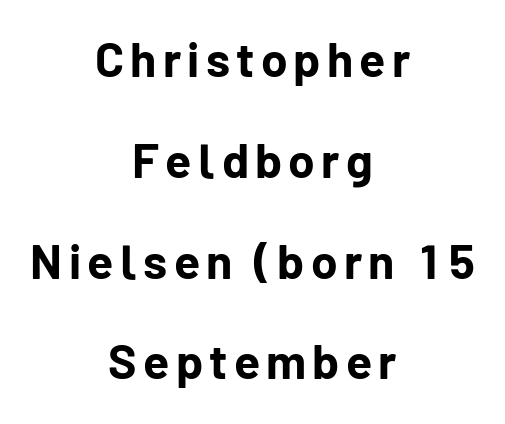
How heavy is the stroke? Heavy — this is a bold. This is roman type, the default non-slanted kind. Centered paragraph, ragged on both sides. Think of a printed novel: that variable character pitch is what you see here.
